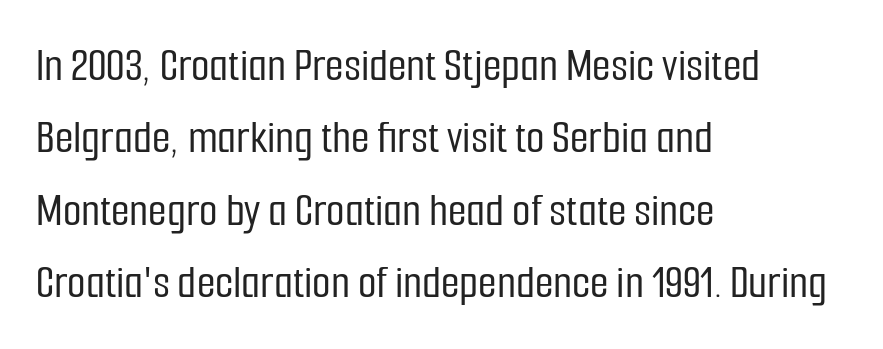
A typesetter would mark this as roman, not italic. The rendering anchors every line to the left-hand side. Look at the tracking — it's just the regular setting, nothing added. The rendering uses natural spacing where letterforms have individual widths. Descenders are the only things crossing below the line. Regarding leading, the lines here are spaced in the standard way.
